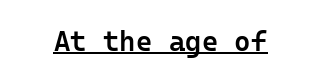
The image shows 28 px semibold sans-serif type, upright, monospaced; set normal letter spacing, underlined; low stroke contrast and a medium x-height.
